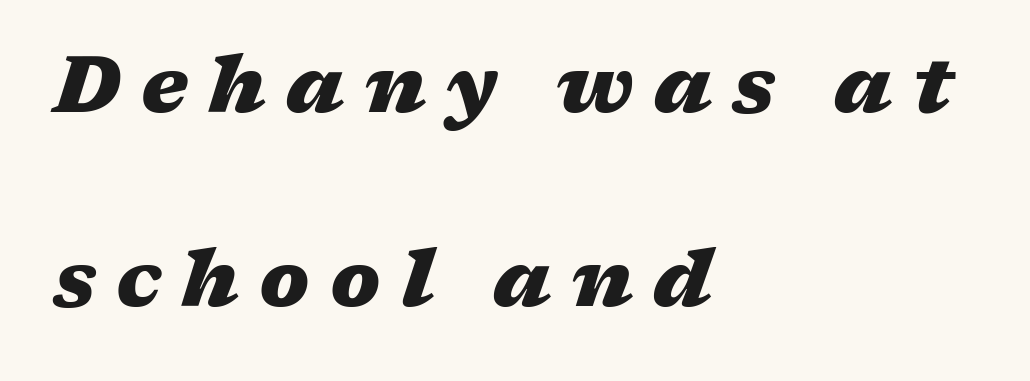
The image shows 80 px heavy, wide type, italic (leaning right); set left-aligned, loose line spacing (2.42x), unusually wide letter spacing (+0.25 em), not underlined; medium stroke contrast and a medium x-height.
